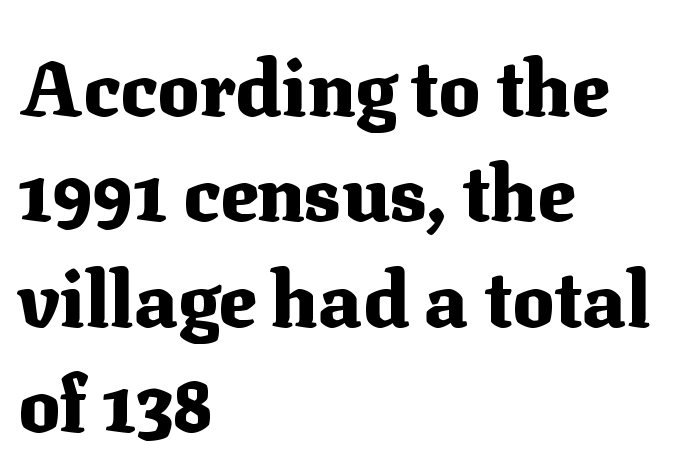
The text was rendered using a seriffed face with decorative stroke endings. Does extra space separate the letters? No, they use regular spacing. Descenders are the only things crossing below the line. Spacing verdict: proportional, widths tailored to each character. Leading matches the norm, producing a regular column.
